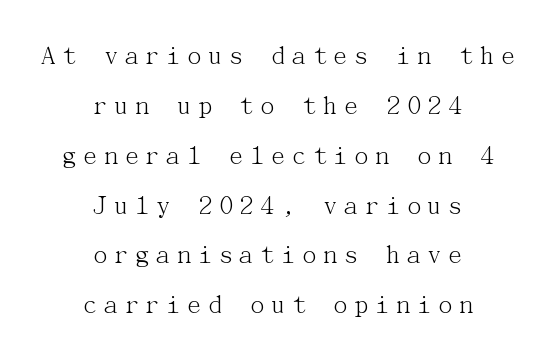
The image shows 28 px light serif type, upright; set centered, line spacing 1.78x, not underlined; medium stroke contrast and a medium x-height.
